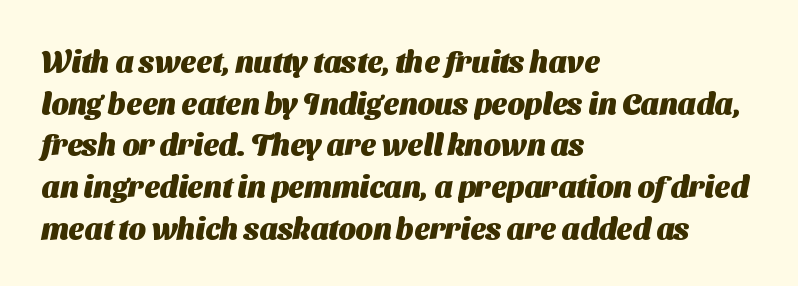
The image shows 30 px heavy sans-serif type; set left-aligned, normal line spacing (1.39x), normal letter spacing, not underlined; medium stroke contrast and a medium x-height.
